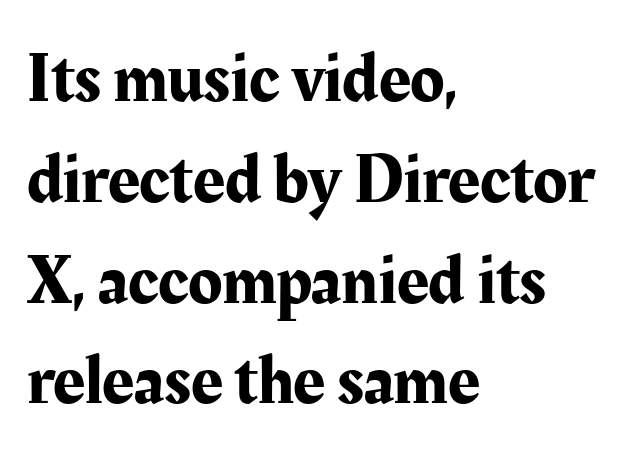
{"serif": "yes", "italic": "no", "width": "normal", "stroke_contrast": "medium", "x_height": "medium", "monospaced": "no", "underline": "no", "align": "left", "line_spacing": "normal", "line_spacing_ratio": 1.44, "letter_spacing": "normal", "letter_spacing_em": 0.0, "glyph_px": 70}
